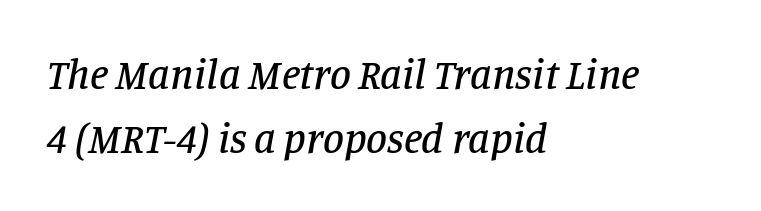
The image shows 42 px serif type, italic (leaning right); set left-aligned, normal line spacing (1.53x), normal letter spacing, not underlined; low stroke contrast and a large x-height.
